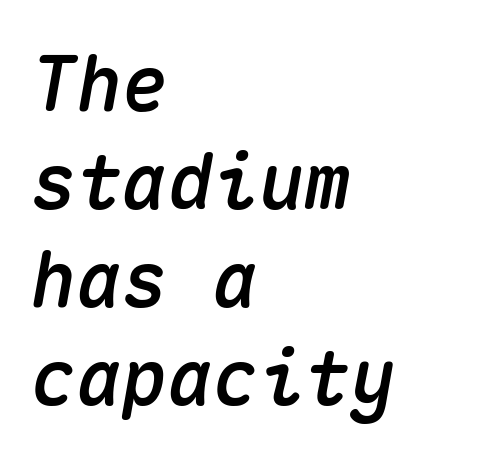
The image shows 76 px text type, italic (leaning right), monospaced; set left-aligned, normal line spacing (1.29x), normal letter spacing, not underlined; medium stroke contrast and a medium x-height.
